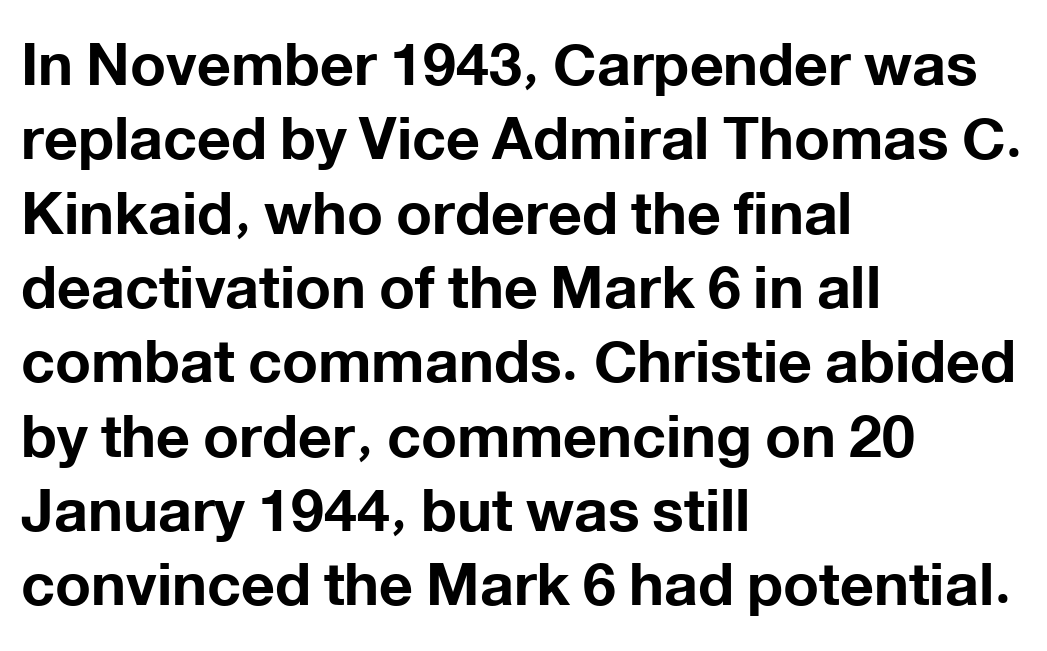
Q: Is the text bold? A: Yes.
Q: Is the text italic (slanted)? A: No, it is upright.
Q: Is the typeface a serif or a sans-serif typeface? A: Sans-serif.
Q: Is the text underlined? A: No.
Q: How is the paragraph aligned? A: Left-aligned.
Q: Is the spacing between letters normal or unusually wide? A: Normal.
Q: Is the spacing between lines tight, normal or loose? A: Normal.
Q: Width (condensed, normal, or wide)? A: Normal.
Q: Stroke contrast? A: Low.
Q: x-height? A: Medium.
Q: Monospaced? A: No.
